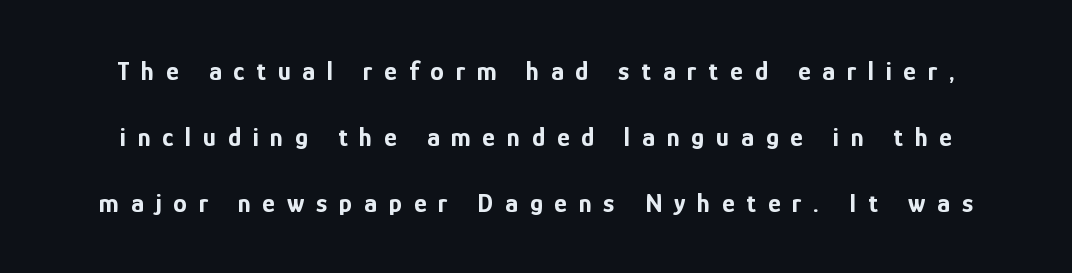
The font's upright variant was chosen for this text. Display-style spreading of the glyphs; the letterfit is very open. Summary of vertical rhythm: relaxed, with wide interline spacing. Words float on clear page, feet unadorned. A full-strength bold gives these letters their thick strokes.
